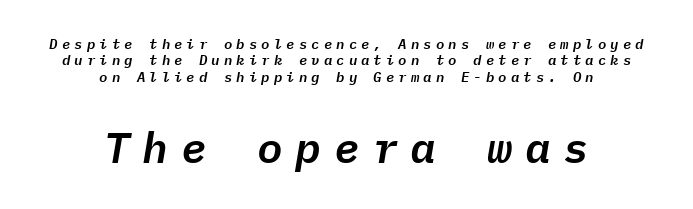
The image shows 43 px text type, italic (leaning right), monospaced; set centered, line spacing 1.17x, unusually wide letter spacing (+0.29 em), not underlined; the second (bottom) block is 3.07x larger; low stroke contrast and a medium x-height.
